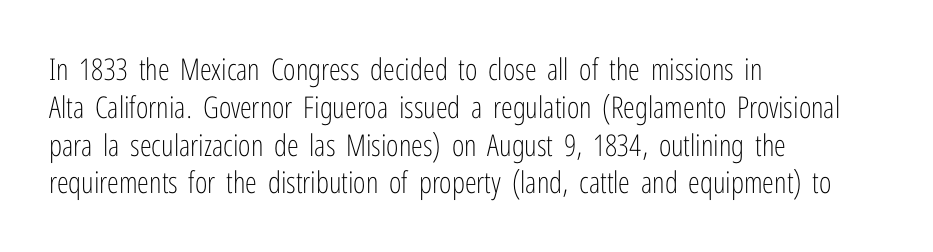
The image shows 30 px light, condensed sans-serif type, upright; set left-aligned, normal line spacing (1.26x), normal letter spacing, not underlined; low stroke contrast and a medium x-height.
